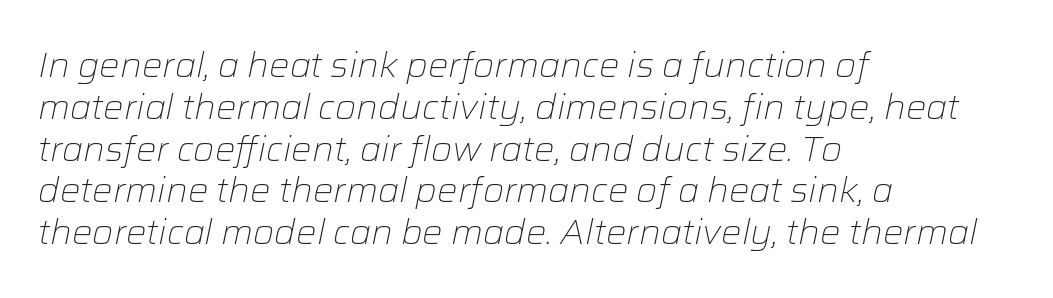
The specimen omits any rule beneath the text block's lines. This sample is left-justified, so line endings fall wherever the words run out. This sample has the flowing, uneven cadence of proportional lettering. The type is set solid horizontally, with unmodified tracking. This reads as an unemphasized weight, regular at the heaviest.
